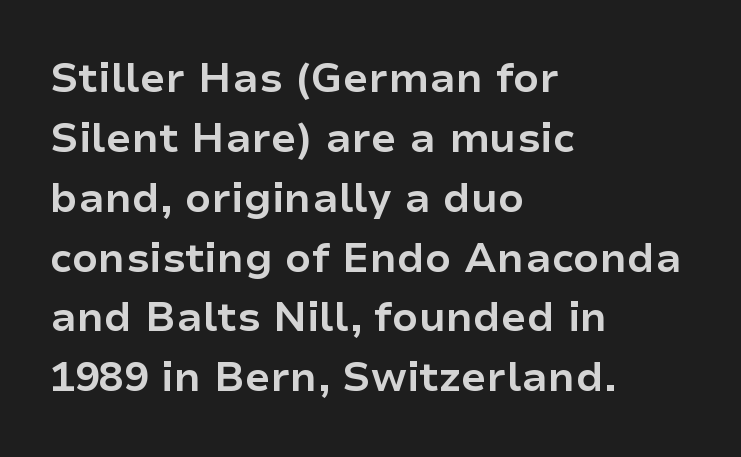
The image shows 41 px bold sans-serif type, upright; set left-aligned, normal line spacing (1.46x), normal letter spacing, not underlined; low stroke contrast and a medium x-height.
